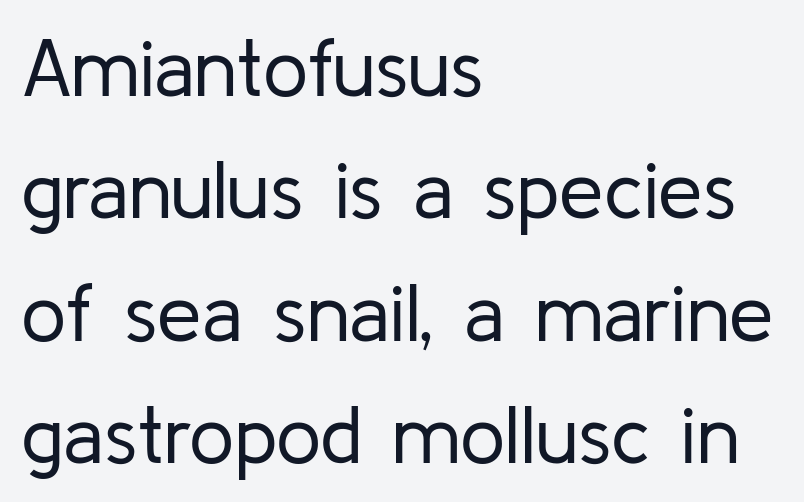
Each line starts at the same left margin while the right side varies. The horizontal fit of the characters is conventional and even. Nobody drew a line under any word here. Classification — sans serif. Weight class: somewhere from thin through regular. Is this a fixed-width face? No — the glyphs have proportional, varying widths.
